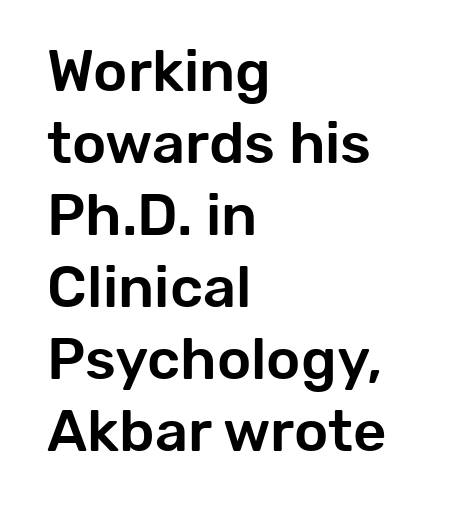
Nope, not italic — everything's standing straight. The typesetter chose a ragged-right arrangement here. A bare baseline throughout the passage. You can tell from the bare stems that sans-serif type was used. Is this a fixed-width face? No — the glyphs have proportional, varying widths.
